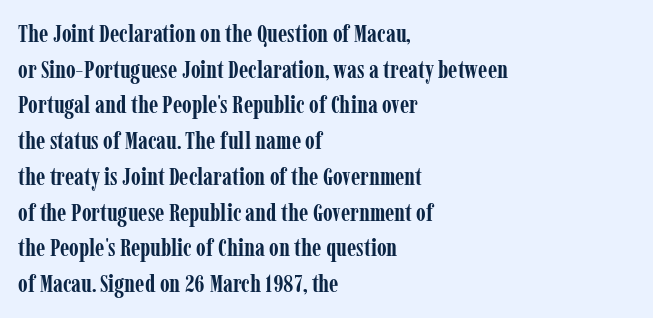
{"italic": "no", "bold": "yes", "underline": "no", "align": "left", "line_spacing": "normal", "line_spacing_ratio": 1.43, "letter_spacing": "normal", "letter_spacing_em": 0.0, "glyph_px": 25}
